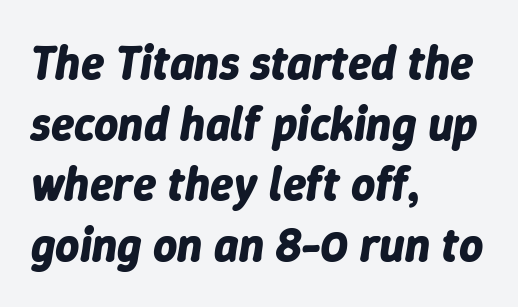
The image shows 47 px bold type, italic (leaning right); set left-aligned, normal line spacing (1.29x), normal letter spacing, not underlined; low stroke contrast and a medium x-height.
